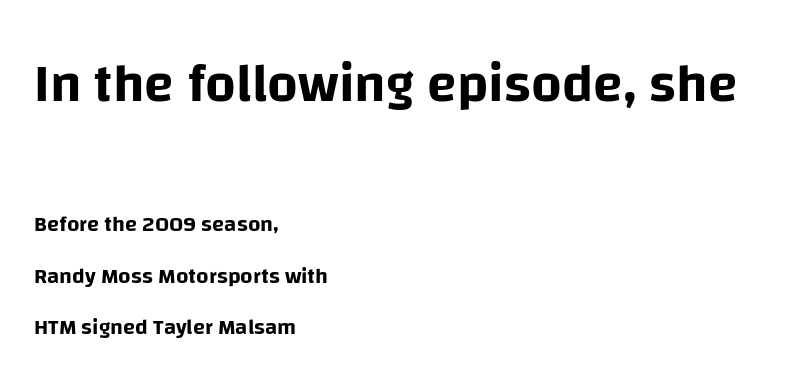
The gaps between neighbouring characters are ordinary and unremarkable. Do the characters align in a grid? No, the font is proportional. Line beginnings align vertically; line endings do not. Compare the two chunks: the upper has the greater cap height.
